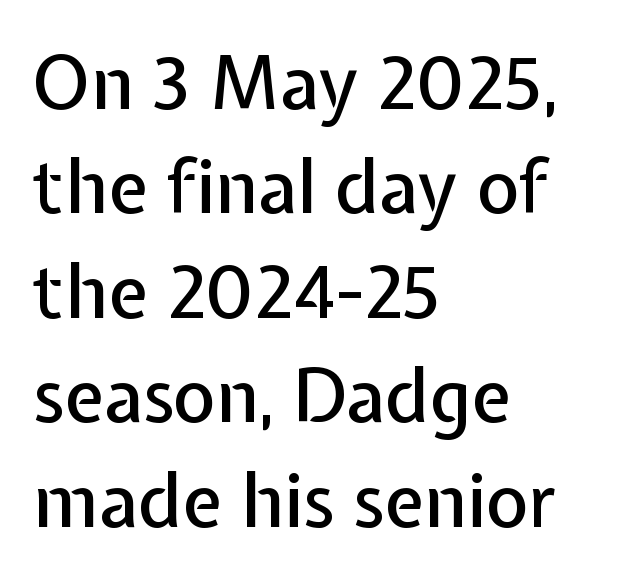
Q: Is the text italic (slanted)? A: No, it is upright.
Q: Is the typeface a serif or a sans-serif typeface? A: Sans-serif.
Q: Is the text underlined? A: No.
Q: How is the paragraph aligned? A: Left-aligned.
Q: Is the spacing between letters normal or unusually wide? A: Normal.
Q: Is the spacing between lines tight, normal or loose? A: Normal.
Q: Width (condensed, normal, or wide)? A: Normal.
Q: Stroke contrast? A: Low.
Q: x-height? A: Medium.
Q: Monospaced? A: No.
